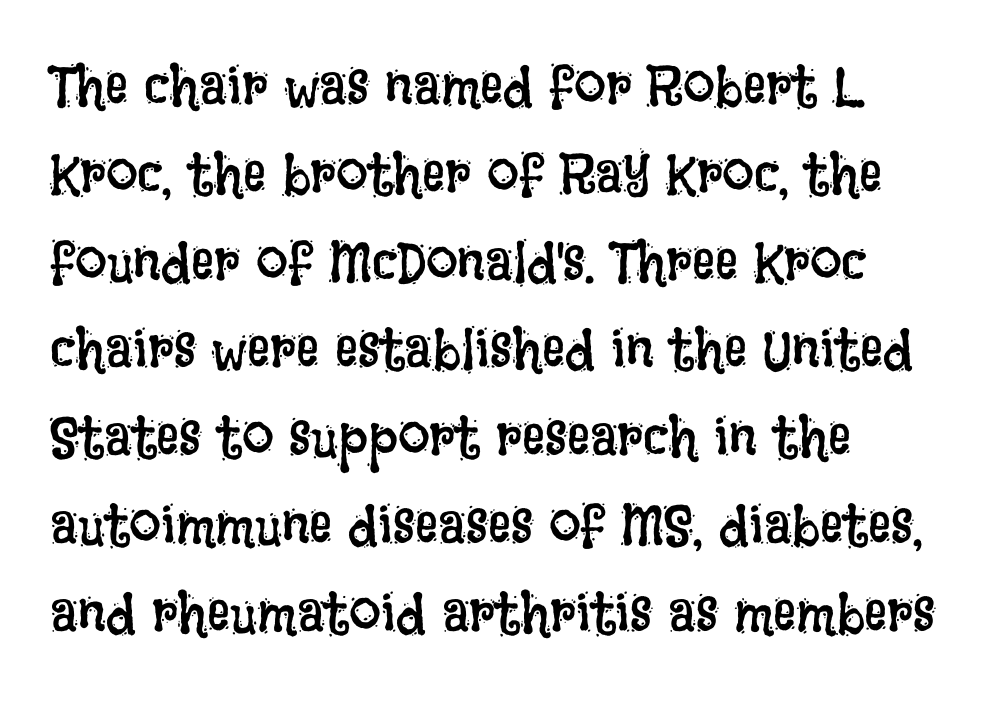
{"italic": "no", "bold": "no", "weight": "regular", "width": "condensed", "stroke_contrast": "low", "x_height": "large", "monospaced": "no", "underline": "no", "align": "left", "line_spacing": "normal", "line_spacing_ratio": 1.54, "letter_spacing": "normal", "letter_spacing_em": 0.0, "glyph_px": 57}
